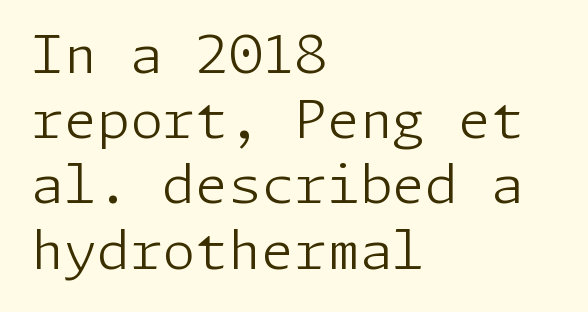
The image shows 53 px light sans-serif type, upright; set left-aligned, line spacing 1.23x, normal letter spacing, not underlined; low stroke contrast and a medium x-height.
